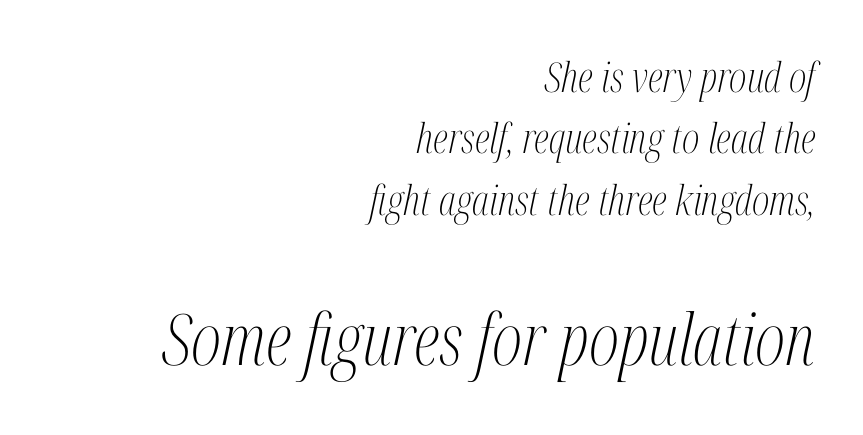
The image shows 71 px light, condensed serif type, italic (leaning right); set right-aligned, normal line spacing (1.5x), normal letter spacing, not underlined; the second (bottom) block is 1.73x larger; medium stroke contrast and a medium x-height.
